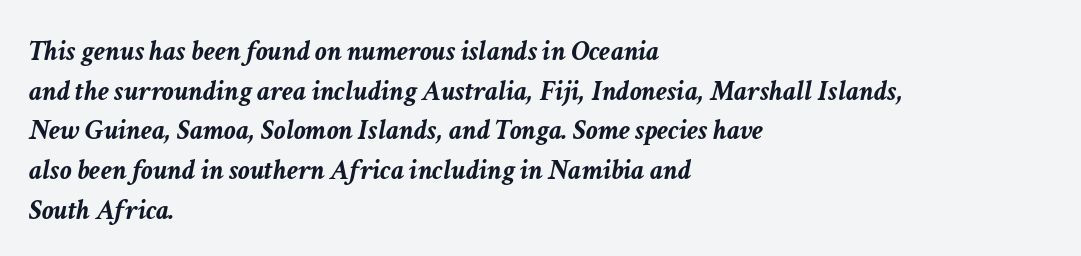
The letters sit at their default tracking, neither squeezed nor spread. These lines are rendered in a variable-pitch font. Anything drawn beneath the words? Only blank space. On the weight axis this lands at bold, roughly 700.
